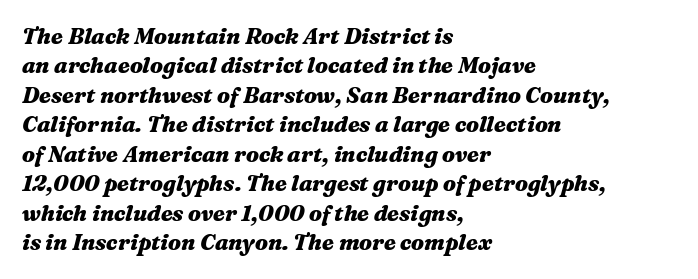
These lines stack with their left ends in a neat column. Nobody drew a line under any word here. Normally led — the rows are evenly, conventionally spaced. Weight check: bold — yes, fully. The gaps between neighbouring characters are ordinary and unremarkable.
